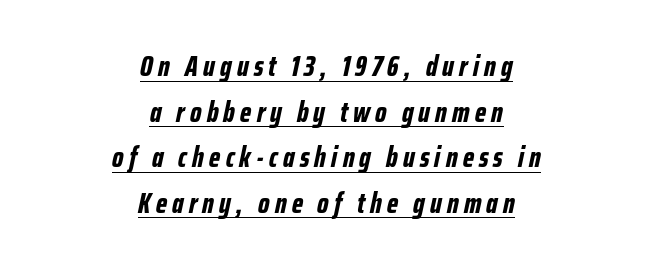
A continuous stroke trails under the words, as in a hyperlink. The typesetter chose a symmetrical, centered arrangement here. Each letter keeps its own natural width here, so spacing adapts to shape. Line spacing here is normal. Students, this is bold: see how much ink each stroke carries.
